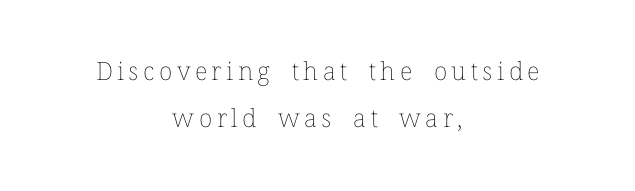
{"italic": "no", "bold": "no", "underline": "no", "align": "center", "line_spacing_ratio": 1.89, "glyph_px": 25}
